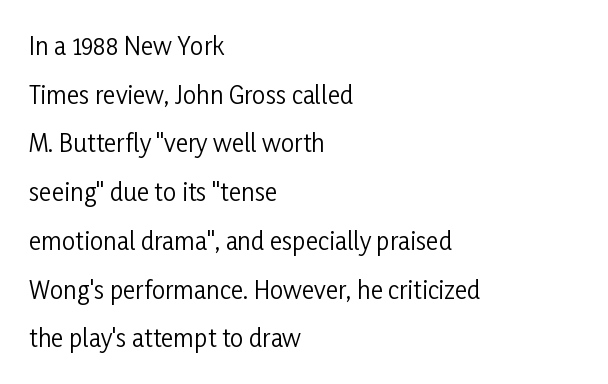
{"italic": "no", "bold": "no", "underline": "no", "align": "left", "line_spacing": "loose", "line_spacing_ratio": 2.03, "letter_spacing": "normal", "letter_spacing_em": 0.0, "glyph_px": 24}
